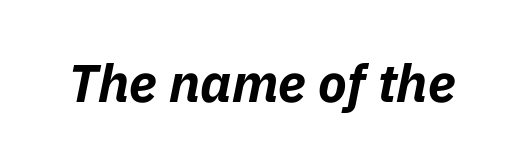
You could not count columns in this text — the font is proportionally spaced. These lines carry a lot of weight — the face is fully bold. If you drew a line through each stem, it would be angled. Rule under the text: the space is simply empty. The gaps between neighbouring characters are ordinary and unremarkable.
